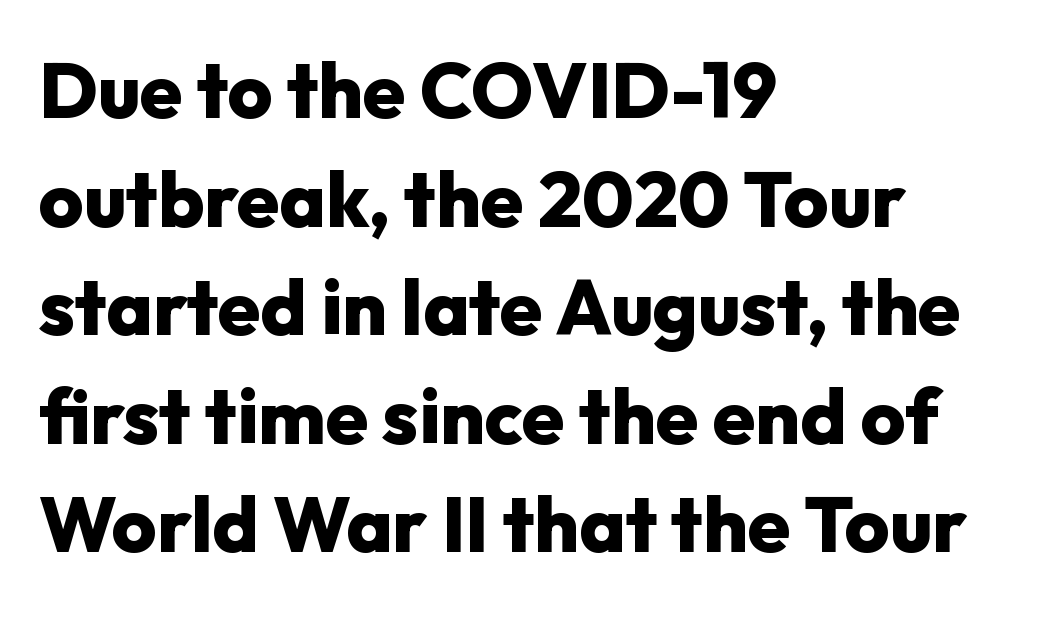
{"serif": "no", "italic": "no", "bold": "yes", "weight": "heavy", "width": "normal", "stroke_contrast": "low", "x_height": "medium", "monospaced": "no", "underline": "no", "align": "left", "line_spacing": "normal", "line_spacing_ratio": 1.41, "letter_spacing": "normal", "letter_spacing_em": 0.0, "glyph_px": 77}
